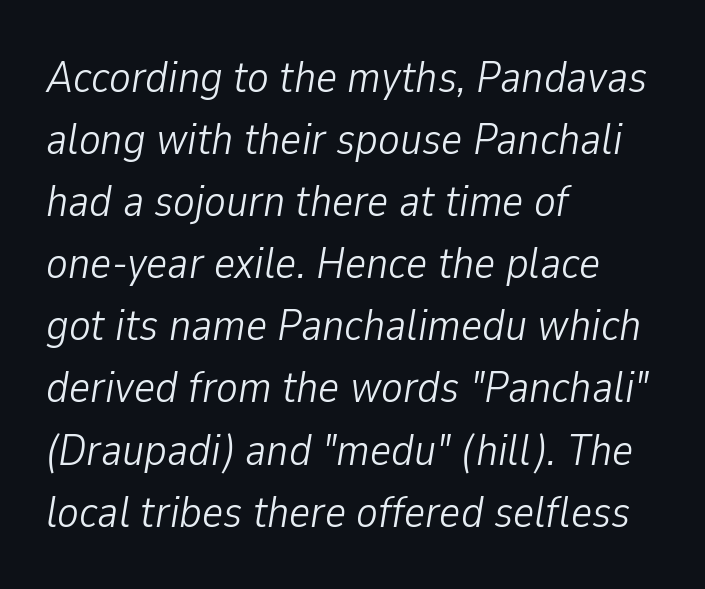
Glyph-to-glyph distance matches everyday printed text. The rag falls on the right side of this text block. Bare-footed words on every line. The face used here is proportionally spaced, like ordinary book or web type. These glyphs show unthickened strokes, regular width or finer. Reading down the column, the eye jumps a familiar distance to each next line.
